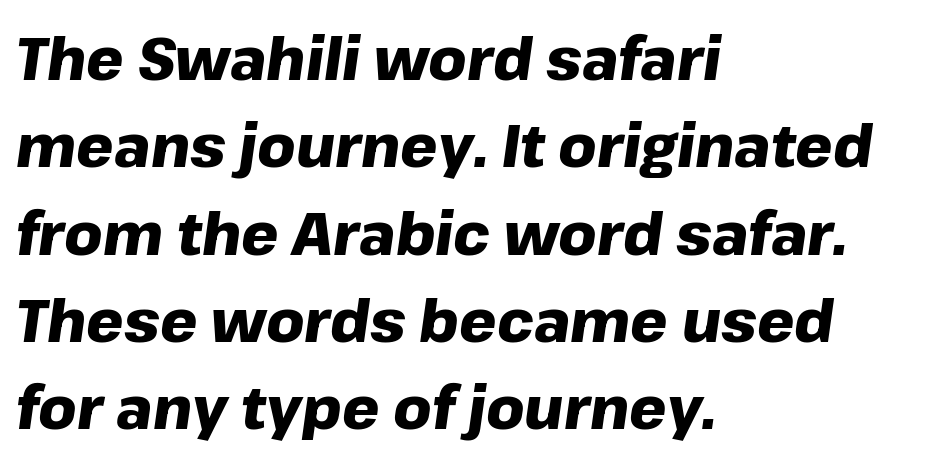
{"italic": "yes", "lean": "right", "slant_degrees": 8, "bold": "yes", "weight": "heavy", "width": "normal", "stroke_contrast": "low", "x_height": "medium", "monospaced": "no", "underline": "no", "align": "left", "line_spacing": "normal", "line_spacing_ratio": 1.48, "letter_spacing": "normal", "letter_spacing_em": 0.0, "glyph_px": 59}
